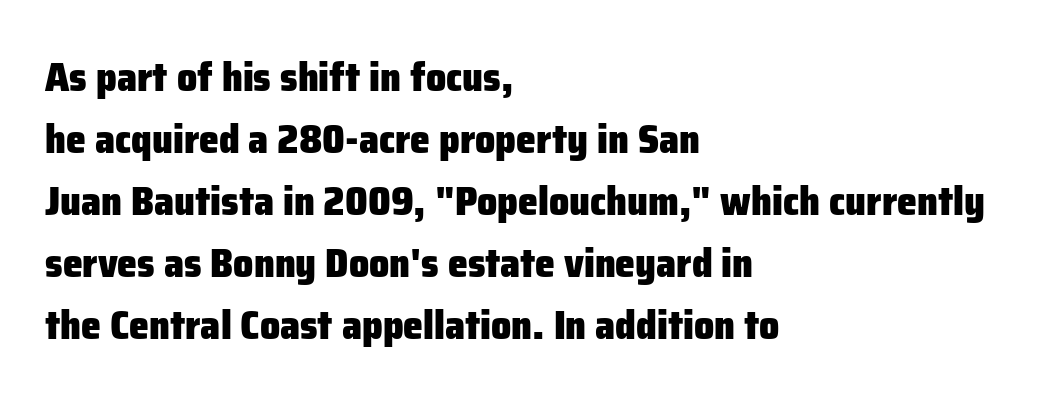
The image shows 40 px heavy sans-serif type, upright; set left-aligned, normal line spacing (1.55x), normal letter spacing, not underlined; low stroke contrast and a medium x-height.
